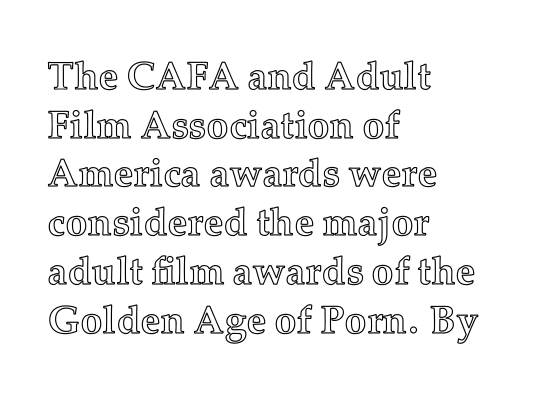
{"italic": "no", "width": "normal", "x_height": "medium", "monospaced": "no", "underline": "no", "align": "left", "line_spacing": "normal", "line_spacing_ratio": 1.25, "letter_spacing": "normal", "letter_spacing_em": 0.0, "glyph_px": 39}
